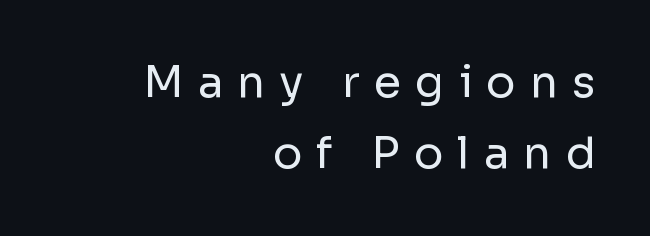
{"serif": "no", "italic": "no", "bold": "no", "weight": "regular", "width": "normal", "stroke_contrast": "low", "x_height": "medium", "monospaced": "no", "underline": "no", "align": "right", "line_spacing": "normal", "line_spacing_ratio": 1.62, "letter_spacing": "wide", "letter_spacing_em": 0.32, "glyph_px": 44}
